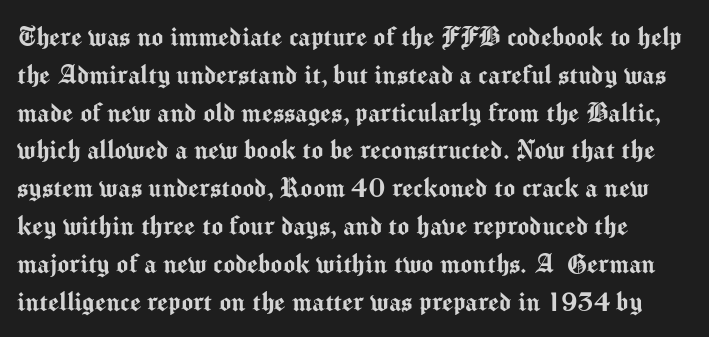
Q: Is the text italic (slanted)? A: No, it is upright.
Q: Is the typeface a serif or a sans-serif typeface? A: Sans-serif.
Q: Is the text underlined? A: No.
Q: Is the spacing between letters normal or unusually wide? A: Normal.
Q: Width (condensed, normal, or wide)? A: Normal.
Q: Stroke contrast? A: Medium.
Q: x-height? A: Medium.
Q: Monospaced? A: No.
